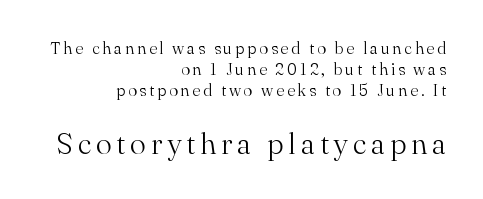
The image shows 30 px light serif type, upright; set right-aligned, line spacing 1.23x, not underlined; the second (bottom) block is 1.76x larger; medium stroke contrast and a small x-height.
